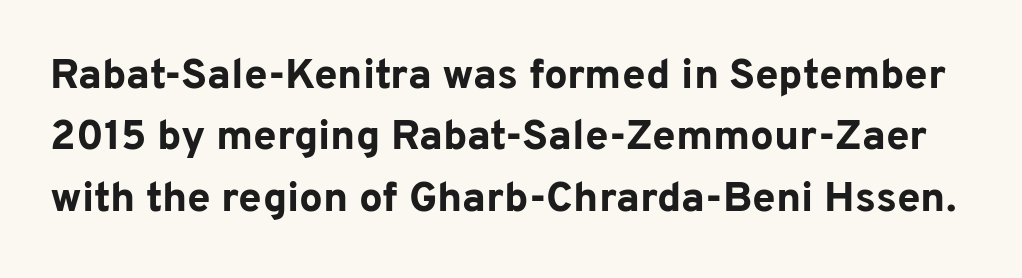
Unlike a traditional serif, this face leaves its strokes unadorned. Standard letterfit; no display-style spreading of the glyphs. The face used here is proportionally spaced, like ordinary book or web type. Just letters on the line, the space beneath them empty. Plenty of ink on the page — the face is bold.
